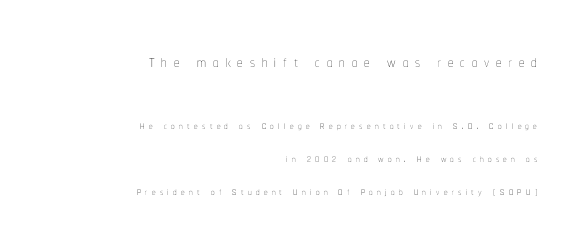
The paragraph has a hard right edge and a soft left edge. Ascenders rise straight up at ninety degrees. Does the leading feel generous? Absolutely, it's lavish. Which chunk is bigger? The first one — the top block dwarfs the bottom. The letters look calm and open, with moderate or lighter stems. The letterforms stand isolated, each surrounded by extra space.
